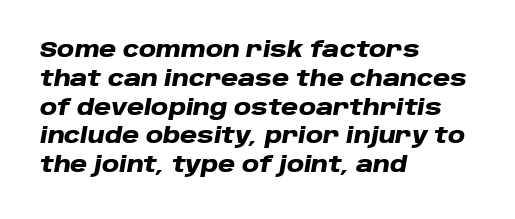
Q: Is the text bold? A: Yes.
Q: Is the text italic (slanted)? A: Yes, it leans right by about 10 degrees.
Q: Is the text underlined? A: No.
Q: How is the paragraph aligned? A: Left-aligned.
Q: Is the spacing between letters normal or unusually wide? A: Normal.
Q: Is the spacing between lines tight, normal or loose? A: Normal.
